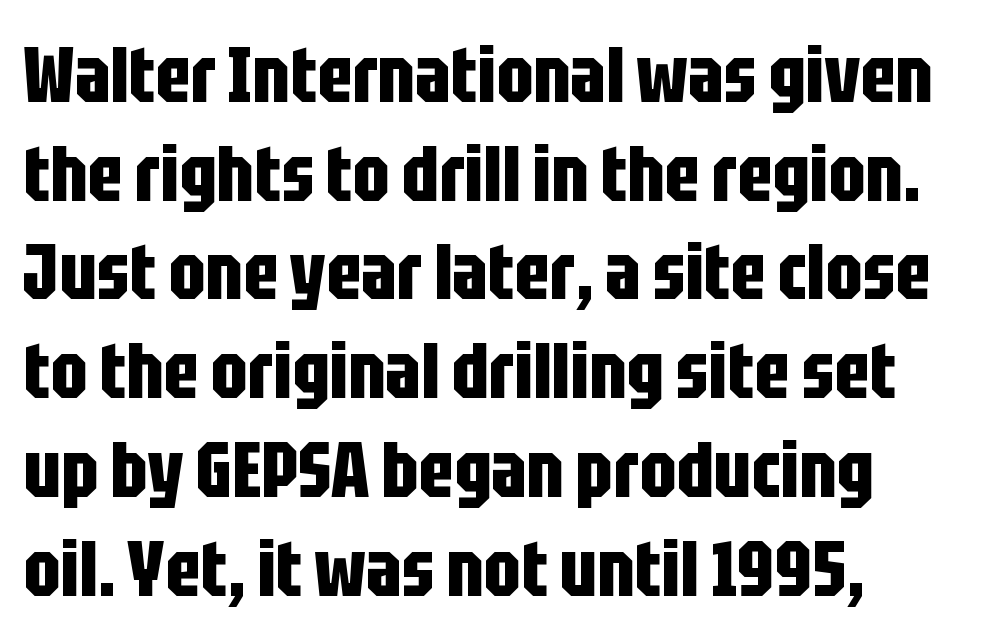
{"serif": "no", "italic": "no", "bold": "yes", "weight": "bold", "width": "condensed", "stroke_contrast": "low", "x_height": "large", "monospaced": "no", "underline": "no", "align": "left", "line_spacing": "normal", "line_spacing_ratio": 1.25, "letter_spacing": "normal", "letter_spacing_em": 0.0, "glyph_px": 79}
